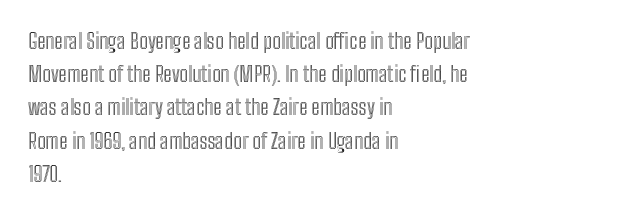
The tracking reads as untouched default to a designer's eye. Anything drawn beneath the words? Only blank space. Leading: standard. The lettering holds an erect, upright posture throughout.
